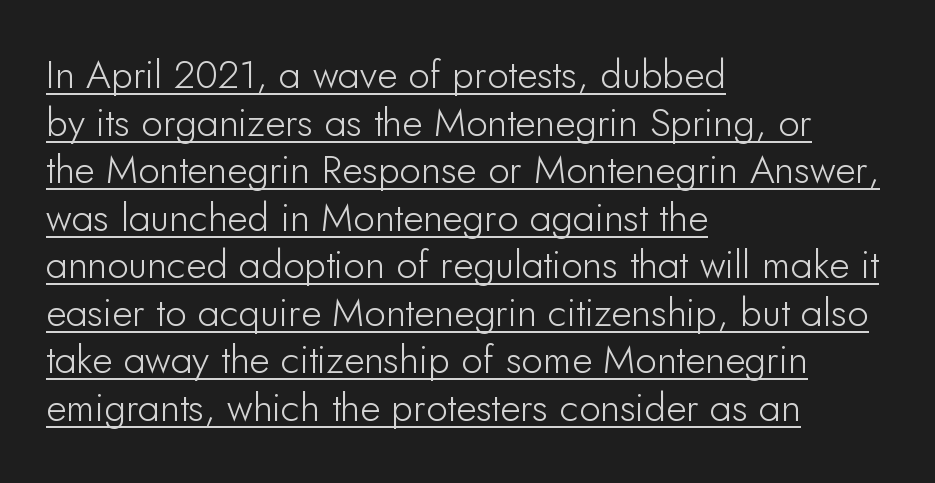
Q: Is the text italic (slanted)? A: No, it is upright.
Q: Is the typeface a serif or a sans-serif typeface? A: Sans-serif.
Q: Is the text underlined? A: Yes.
Q: How is the paragraph aligned? A: Left-aligned.
Q: Is the spacing between letters normal or unusually wide? A: Normal.
Q: Width (condensed, normal, or wide)? A: Normal.
Q: Stroke contrast? A: Low.
Q: x-height? A: Small.
Q: Monospaced? A: No.
